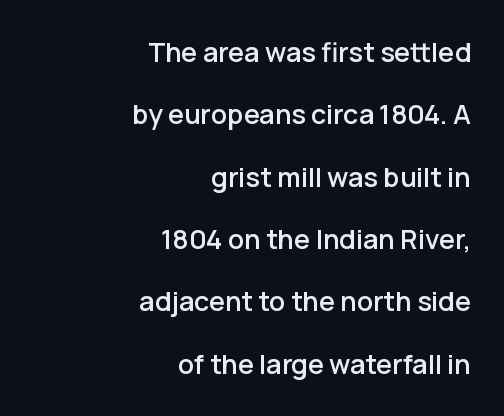
The image shows 27 px text type, upright; set right-aligned, loose line spacing (2.31x), normal letter spacing, not underlined.
